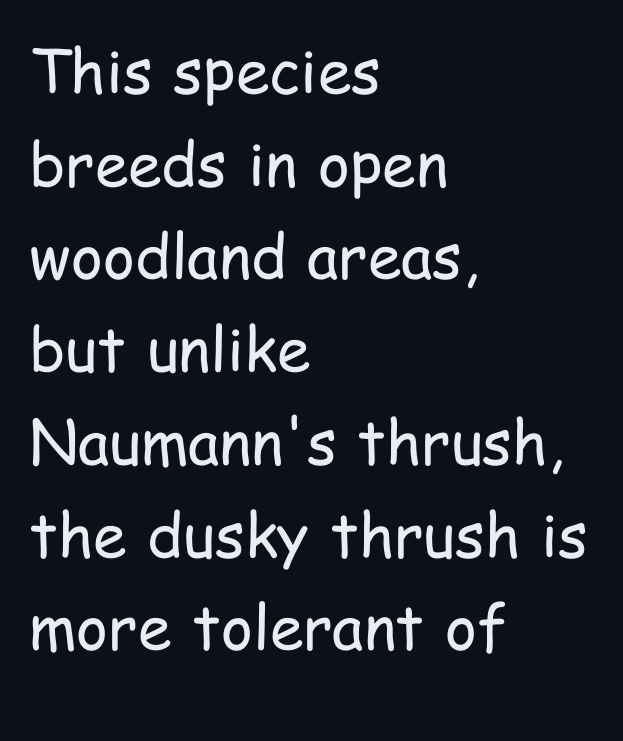
The image shows 61 px regular-weight, condensed sans-serif type, upright; set left-aligned, normal line spacing (1.52x), normal letter spacing, not underlined; low stroke contrast and a medium x-height.
